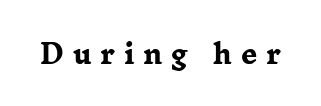
Q: Is the text bold? A: Yes.
Q: Is the text italic (slanted)? A: No, it is upright.
Q: Is the text underlined? A: No.
Q: Is the spacing between letters normal or unusually wide? A: Unusually wide.
